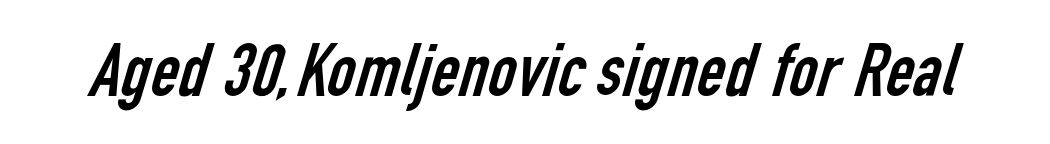
The image shows 77 px regular-weight, condensed sans-serif type; set normal letter spacing, not underlined; low stroke contrast and a medium x-height.
